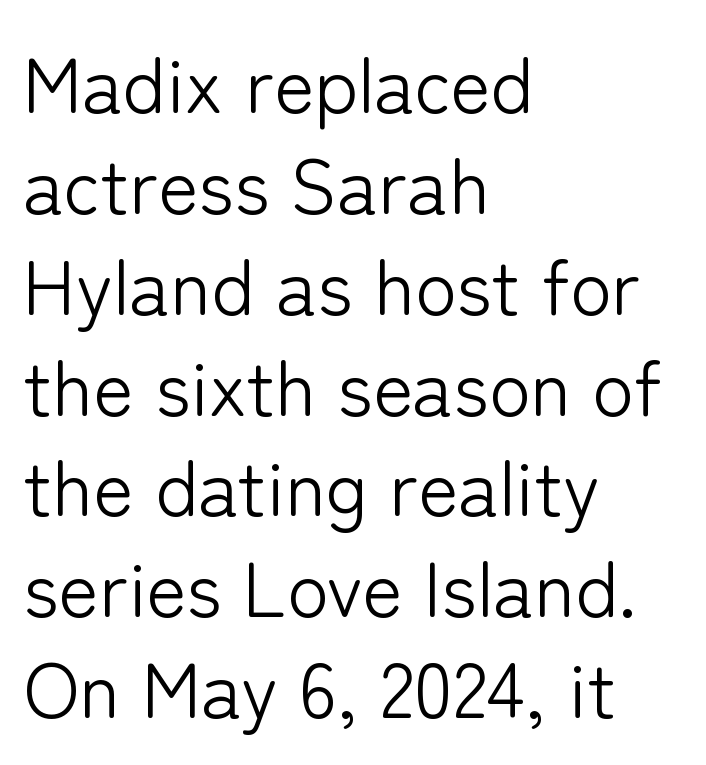
Whoever set this chose a conventional vertical rhythm. Which margin do the lines hug? The left one — the right edge is uneven. These lines were composed using upright roman letters. Just letters on the line, the space beneath them empty.
